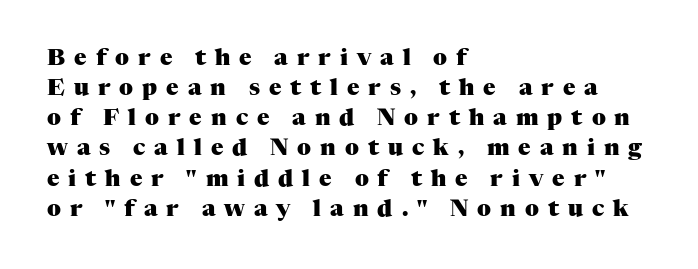
The image shows 23 px bold type, upright; set left-aligned, normal line spacing (1.31x), unusually wide letter spacing (+0.39 em), not underlined.
